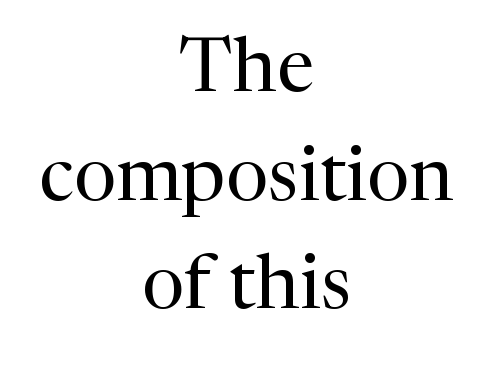
Q: Is the text bold? A: No.
Q: Is the text italic (slanted)? A: No, it is upright.
Q: Is the typeface a serif or a sans-serif typeface? A: Serif.
Q: Is the text underlined? A: No.
Q: How is the paragraph aligned? A: Centered.
Q: Is the spacing between letters normal or unusually wide? A: Normal.
Q: Is the spacing between lines tight, normal or loose? A: Normal.
Q: Width (condensed, normal, or wide)? A: Normal.
Q: Stroke contrast? A: Medium.
Q: x-height? A: Medium.
Q: Monospaced? A: No.
